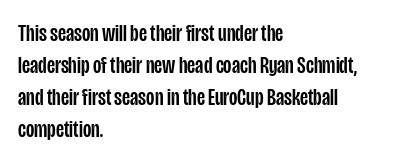
No italicization has been applied; the sample stays upright. The vertical gap from one line to the next is medium. Standard letterfit; no display-style spreading of the glyphs. The passage is arranged the way most books set body copy — flush left. Rule under the text: the space is simply empty.
